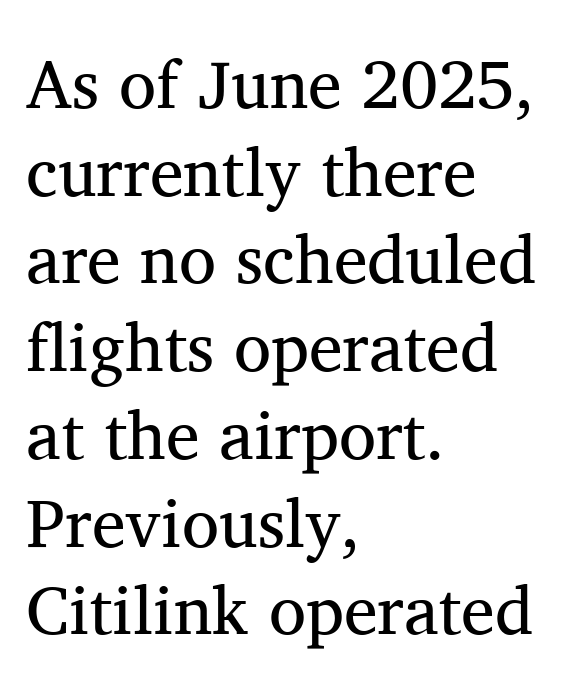
{"serif": "yes", "italic": "no", "bold": "no", "weight": "regular", "width": "normal", "stroke_contrast": "medium", "x_height": "medium", "monospaced": "no", "underline": "no", "align": "left", "line_spacing": "normal", "line_spacing_ratio": 1.29, "letter_spacing": "normal", "letter_spacing_em": 0.0, "glyph_px": 68}
